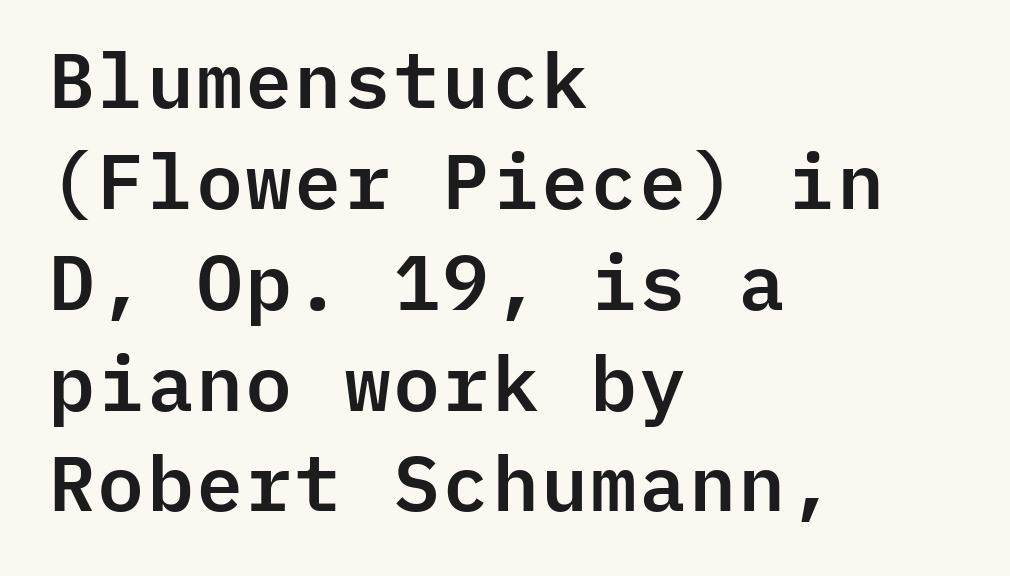
Typographically, this falls in the sans-serif category. Looks like terminal output: every glyph gets an equal slot. The paragraph has a hard left edge and a soft right edge. These lines sit exactly where default settings would place them. The rendering keeps characters at their native spacing. The letters stand upright; this is a roman face.
